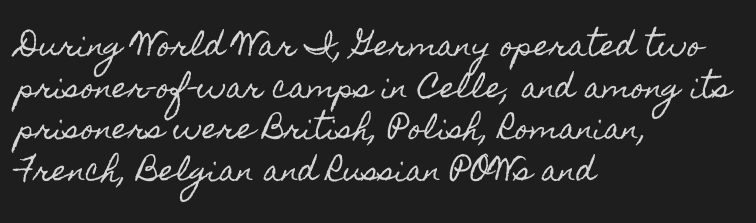
Q: Is the text italic (slanted)? A: Yes.
Q: Is the text underlined? A: No.
Q: How is the paragraph aligned? A: Left-aligned.
Q: Is the spacing between letters normal or unusually wide? A: Normal.
Q: Is the spacing between lines tight, normal or loose? A: Normal.
Q: Width (condensed, normal, or wide)? A: Condensed.
Q: x-height? A: Small.
Q: Monospaced? A: No.
